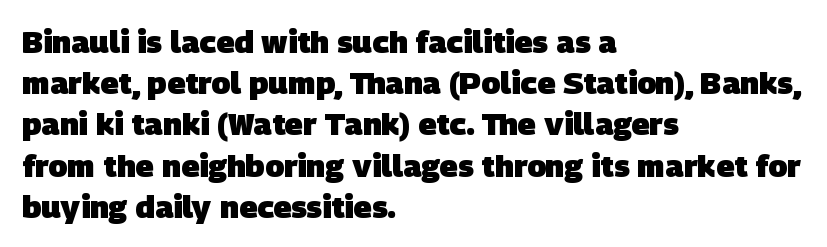
Q: Is the text bold? A: Yes.
Q: Is the typeface a serif or a sans-serif typeface? A: Sans-serif.
Q: Is the text underlined? A: No.
Q: How is the paragraph aligned? A: Left-aligned.
Q: Is the spacing between letters normal or unusually wide? A: Normal.
Q: Is the spacing between lines tight, normal or loose? A: Normal.
Q: Width (condensed, normal, or wide)? A: Normal.
Q: Stroke contrast? A: Low.
Q: x-height? A: Large.
Q: Monospaced? A: No.
